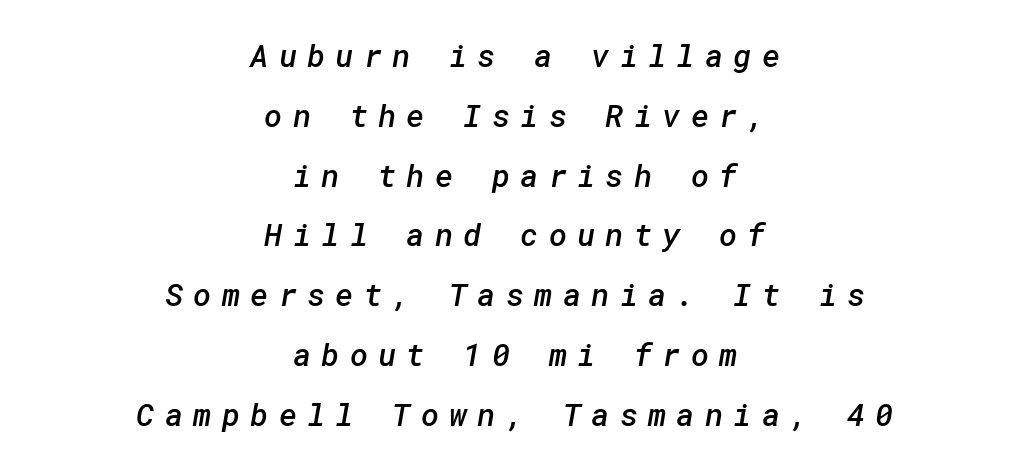
Leading is clearly above the norm, producing a sparse column. Look at the tracking — it's clearly loosened, letters drifting apart. The rendering shows plain stroke endings on the letterforms — a sans-serif design. Layout note: lines centered.
